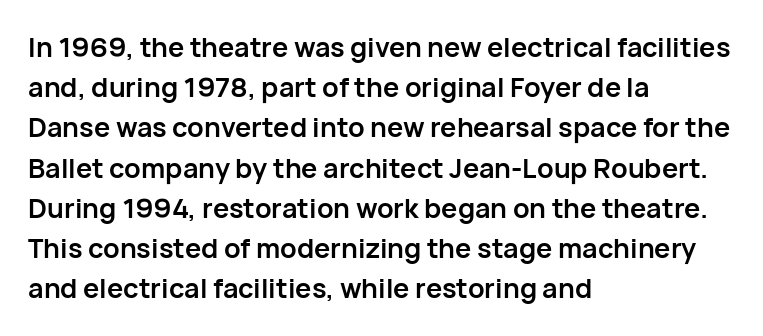
Q: Is the text bold? A: Yes.
Q: Is the text italic (slanted)? A: No, it is upright.
Q: Is the text underlined? A: No.
Q: How is the paragraph aligned? A: Left-aligned.
Q: Is the spacing between letters normal or unusually wide? A: Normal.
Q: Is the spacing between lines tight, normal or loose? A: Normal.
